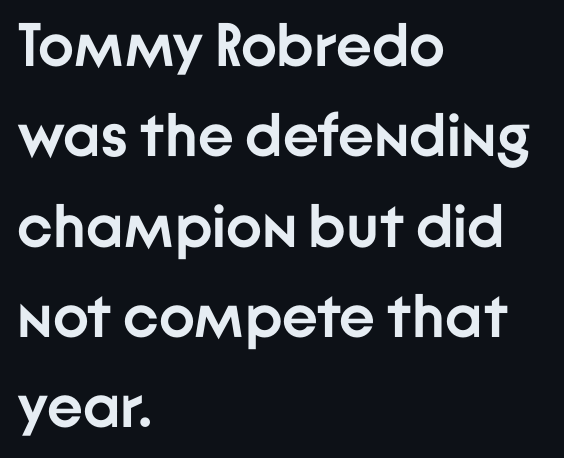
The passage shown is emphatically bold. A normal amount of white space separates one row of letters from the next. Here the designer chose a conventional face with non-uniform glyph widths. Check under the words: just untouched page. Posture: straight, roman, zero tilt.
